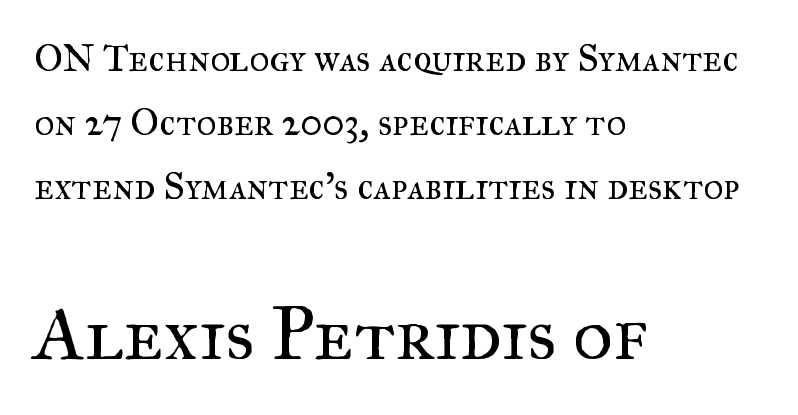
{"serif": "yes", "italic": "no", "bold": "no", "weight": "regular", "width": "normal", "stroke_contrast": "medium", "x_height": "small", "monospaced": "no", "underline": "no", "align": "left", "line_spacing": "normal", "line_spacing_ratio": 1.68, "letter_spacing": "normal", "letter_spacing_em": 0.0, "larger_block": "second", "size_ratio": 2.0, "glyph_px": 76}
